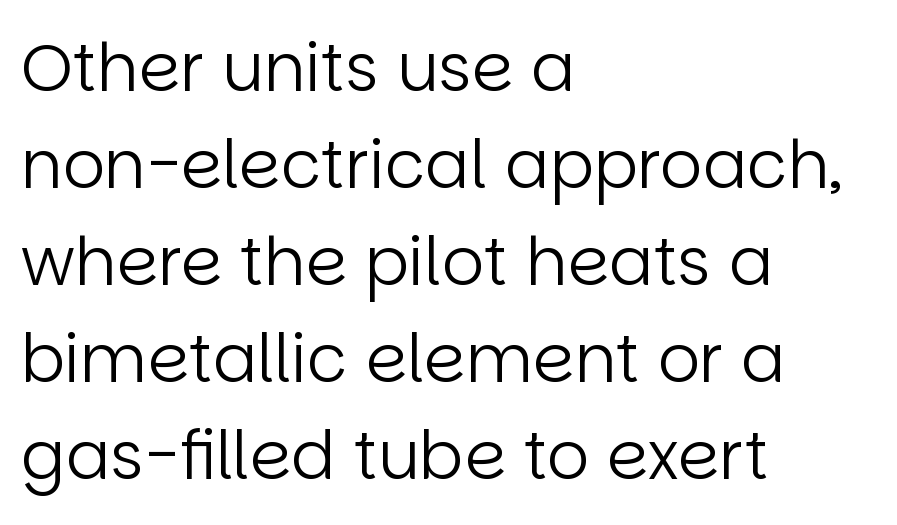
Q: Is the text bold? A: No.
Q: Is the text italic (slanted)? A: No, it is upright.
Q: Is the typeface a serif or a sans-serif typeface? A: Sans-serif.
Q: Is the text underlined? A: No.
Q: How is the paragraph aligned? A: Left-aligned.
Q: Is the spacing between letters normal or unusually wide? A: Normal.
Q: Is the spacing between lines tight, normal or loose? A: Normal.
Q: Width (condensed, normal, or wide)? A: Normal.
Q: Stroke contrast? A: Low.
Q: x-height? A: Large.
Q: Monospaced? A: No.
